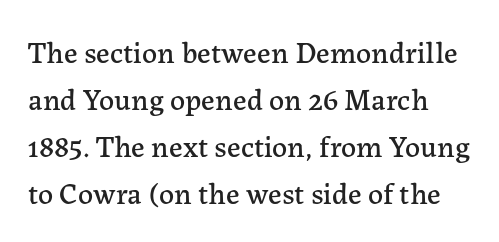
{"serif": "yes", "italic": "no", "width": "normal", "stroke_contrast": "low", "x_height": "medium", "monospaced": "no", "underline": "no", "line_spacing": "normal", "line_spacing_ratio": 1.57, "letter_spacing": "normal", "letter_spacing_em": 0.0, "glyph_px": 30}
